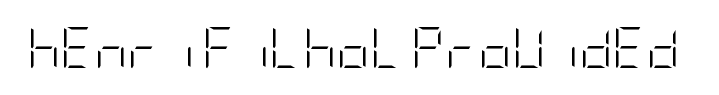
Q: Is the text bold? A: No.
Q: Is the text italic (slanted)? A: No, it is upright.
Q: Is the typeface a serif or a sans-serif typeface? A: Sans-serif.
Q: Is the text underlined? A: No.
Q: Is the spacing between letters normal or unusually wide? A: Normal.
Q: Width (condensed, normal, or wide)? A: Condensed.
Q: Stroke contrast? A: Low.
Q: x-height? A: Large.
